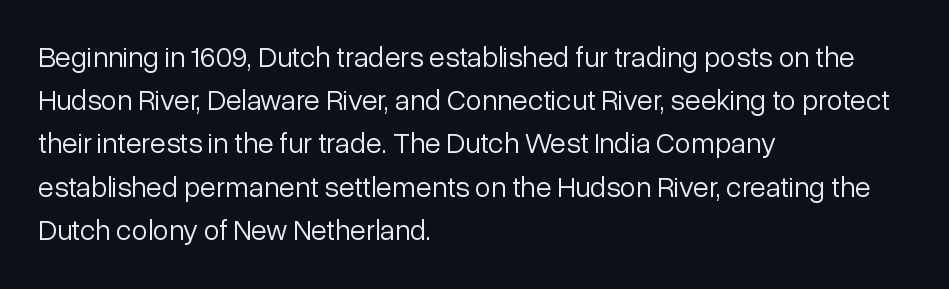
{"serif": "no", "italic": "no", "bold": "no", "weight": "light", "width": "normal", "stroke_contrast": "low", "x_height": "medium", "monospaced": "no", "underline": "no", "align": "left", "line_spacing": "normal", "line_spacing_ratio": 1.49, "letter_spacing": "normal", "letter_spacing_em": 0.0, "glyph_px": 29}
